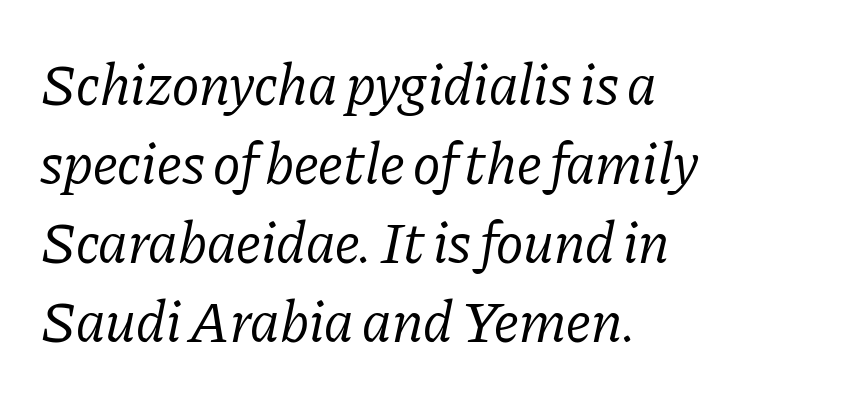
{"serif": "yes", "italic": "yes", "lean": "right", "slant_degrees": 11, "bold": "no", "weight": "regular", "width": "normal", "stroke_contrast": "low", "x_height": "medium", "monospaced": "no", "underline": "no", "align": "left", "line_spacing": "normal", "line_spacing_ratio": 1.36, "letter_spacing": "normal", "letter_spacing_em": 0.0, "glyph_px": 58}
